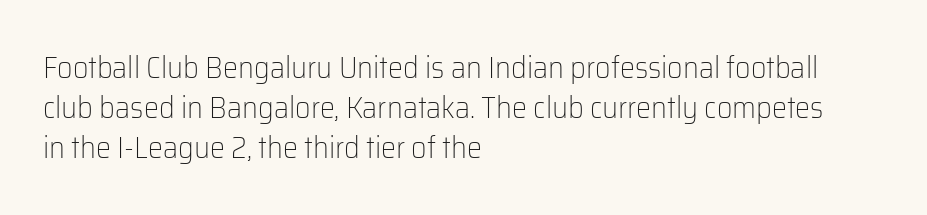
Q: Is the text bold? A: No.
Q: Is the text italic (slanted)? A: No, it is upright.
Q: Is the typeface a serif or a sans-serif typeface? A: Sans-serif.
Q: Is the text underlined? A: No.
Q: How is the paragraph aligned? A: Left-aligned.
Q: Is the spacing between letters normal or unusually wide? A: Normal.
Q: Is the spacing between lines tight, normal or loose? A: Normal.
Q: Width (condensed, normal, or wide)? A: Normal.
Q: Stroke contrast? A: Low.
Q: x-height? A: Medium.
Q: Monospaced? A: No.
